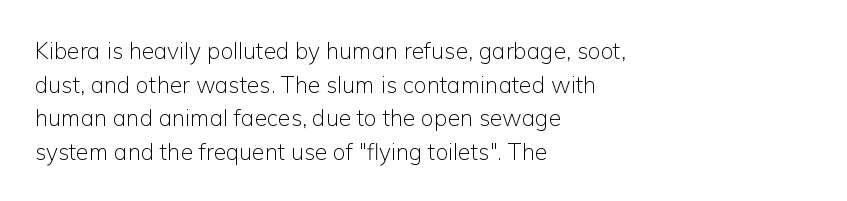
The image shows 23 px text type, upright; set left-aligned, normal line spacing (1.46x), normal letter spacing, not underlined.
